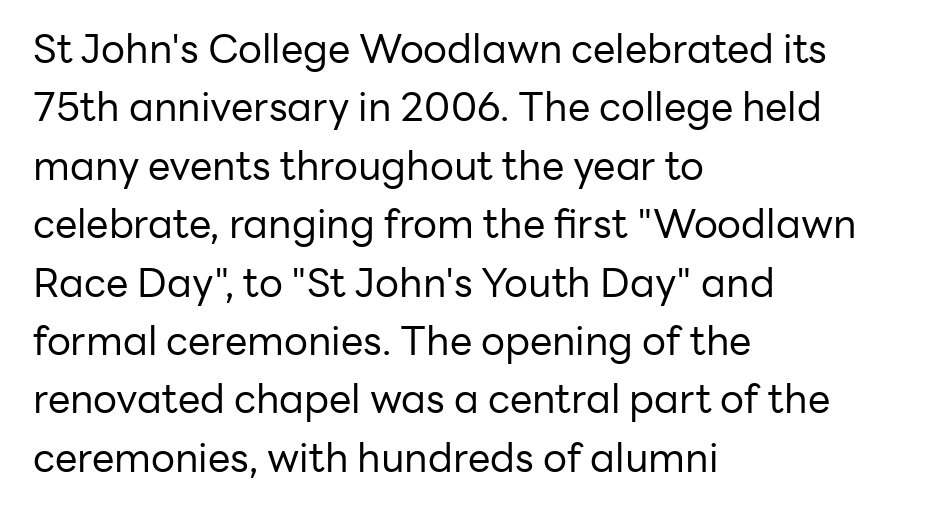
The image shows 40 px regular-weight sans-serif type, upright; set left-aligned, normal line spacing (1.46x), normal letter spacing, not underlined; low stroke contrast and a medium x-height.
